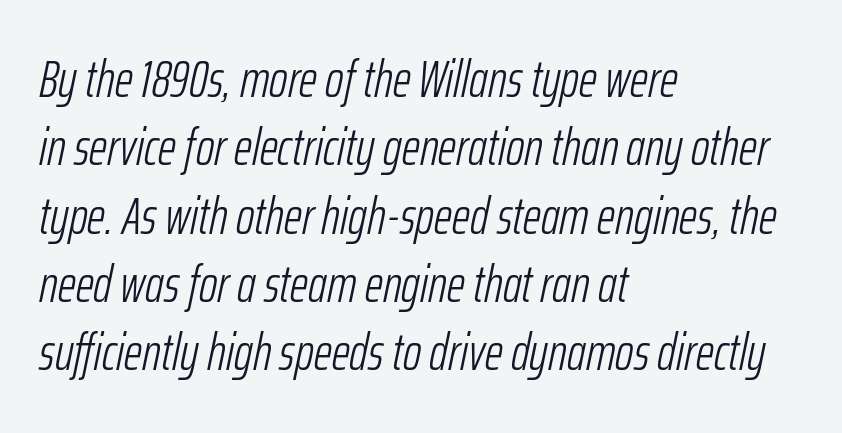
{"italic": "yes", "lean": "right", "slant_degrees": 12, "bold": "no", "weight": "light", "width": "condensed", "stroke_contrast": "low", "x_height": "medium", "monospaced": "no", "underline": "no", "align": "left", "line_spacing": "normal", "line_spacing_ratio": 1.34, "letter_spacing": "normal", "letter_spacing_em": 0.0, "glyph_px": 51}
